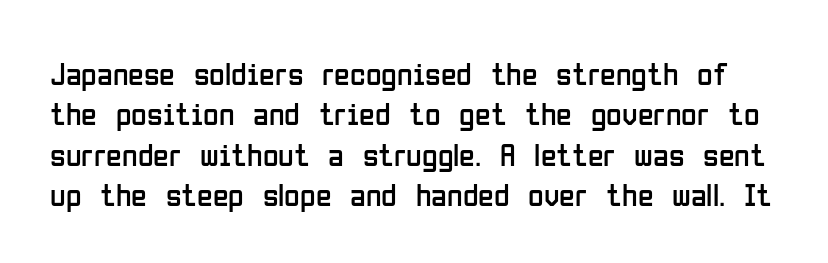
Italic? Not at all — the glyphs are vertical. The characters are drawn with everyday or finer stroke widths. Character widths vary here, with narrow letters taking less room than wide ones. You can tell from the bare stems that sans-serif type was used. Regarding leading, the lines here are spaced in the standard way.
